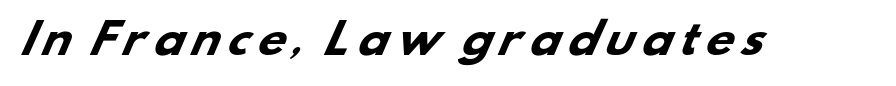
The image shows 40 px heavy, wide sans-serif type; set not underlined; low stroke contrast and a small x-height.
